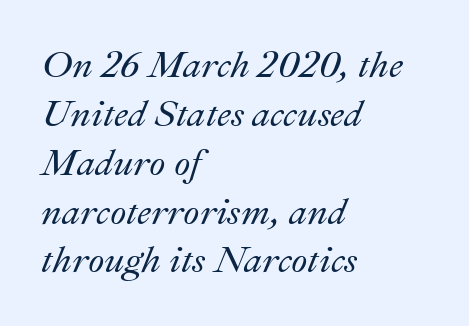
{"italic": "yes", "lean": "right", "slant_degrees": 22, "width": "normal", "stroke_contrast": "medium", "x_height": "small", "monospaced": "no", "underline": "no", "align": "left", "line_spacing": "normal", "line_spacing_ratio": 1.32, "letter_spacing": "normal", "letter_spacing_em": 0.0, "glyph_px": 37}
